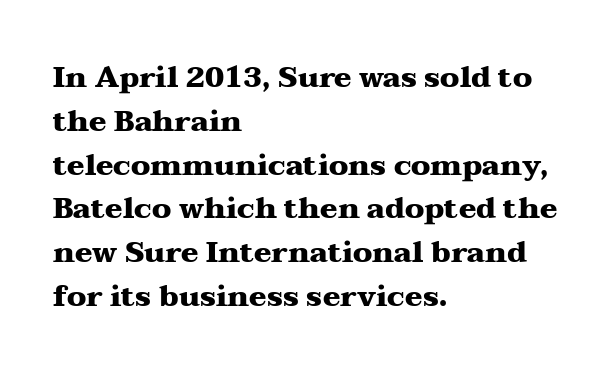
Nobody touched the tracking dial on this one. Typeset ragged right — the left edge is the straight one. Words float on clear page, feet unadorned. This is roman type, the default non-slanted kind.
